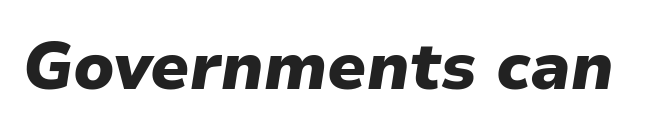
The image shows 66 px heavy type, italic (leaning right); set normal letter spacing, not underlined; low stroke contrast and a medium x-height.
